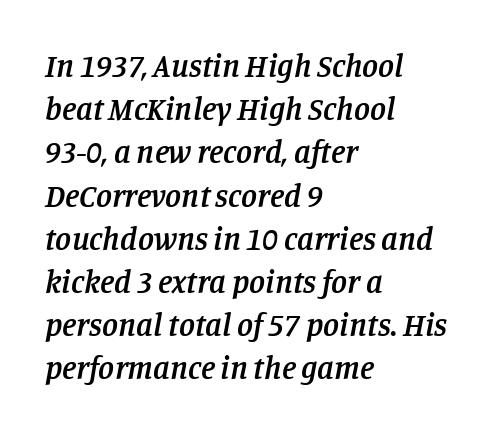
Between one letter and the next there's only the usual sliver of space. The line-height multiplier appears to be the usual default. Character widths vary here, with narrow letters taking less room than wide ones. In terms of letterform style, serifs are clearly present.
